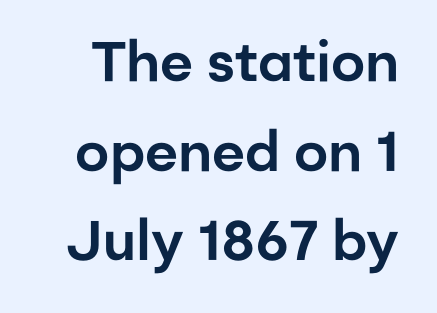
Q: Is the text italic (slanted)? A: No, it is upright.
Q: Is the typeface a serif or a sans-serif typeface? A: Sans-serif.
Q: Is the text underlined? A: No.
Q: Is the spacing between letters normal or unusually wide? A: Normal.
Q: Is the spacing between lines tight, normal or loose? A: Normal.
Q: Width (condensed, normal, or wide)? A: Normal.
Q: Stroke contrast? A: Low.
Q: x-height? A: Medium.
Q: Monospaced? A: No.
